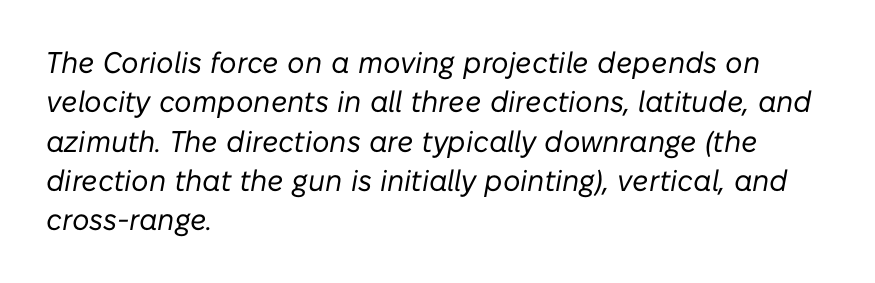
Q: Is the text bold? A: No.
Q: Is the text italic (slanted)? A: Yes, it leans right by about 10 degrees.
Q: Is the text underlined? A: No.
Q: How is the paragraph aligned? A: Left-aligned.
Q: Is the spacing between letters normal or unusually wide? A: Normal.
Q: Is the spacing between lines tight, normal or loose? A: Normal.
Q: Width (condensed, normal, or wide)? A: Normal.
Q: Stroke contrast? A: Low.
Q: x-height? A: Medium.
Q: Monospaced? A: No.
